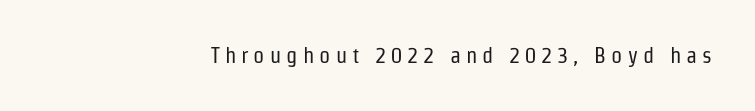
Q: Is the text bold? A: No.
Q: Is the text italic (slanted)? A: No, it is upright.
Q: Is the text underlined? A: No.
Q: How is the paragraph aligned? A: Right-aligned.
Q: Is the spacing between letters normal or unusually wide? A: Unusually wide.
